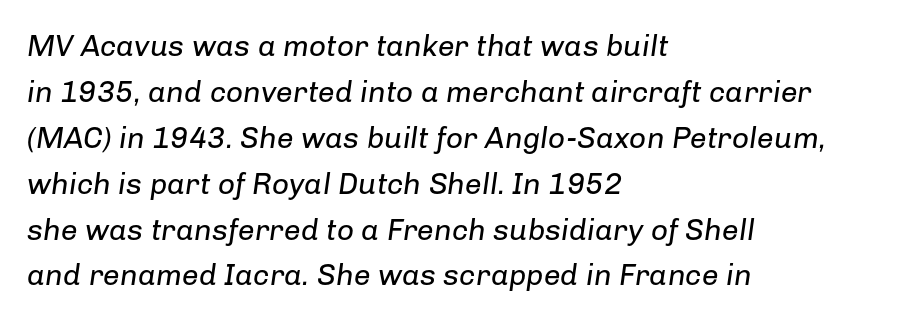
Q: Is the text bold? A: No.
Q: Is the text italic (slanted)? A: Yes, it leans right by about 8 degrees.
Q: Is the text underlined? A: No.
Q: How is the paragraph aligned? A: Left-aligned.
Q: Is the spacing between letters normal or unusually wide? A: Normal.
Q: Is the spacing between lines tight, normal or loose? A: Normal.
Q: Width (condensed, normal, or wide)? A: Normal.
Q: Stroke contrast? A: Low.
Q: x-height? A: Medium.
Q: Monospaced? A: No.
